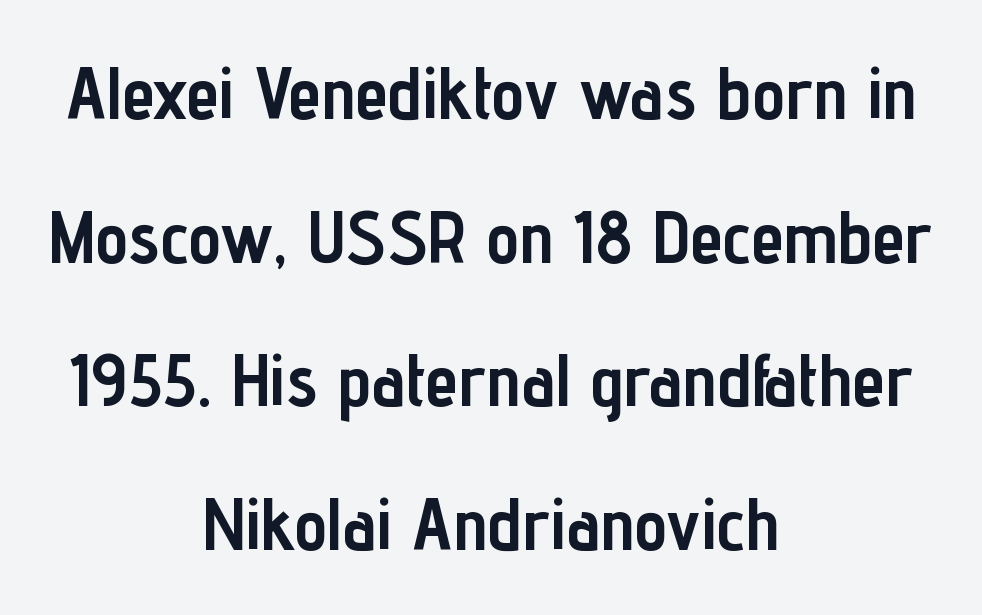
Q: Is the text bold? A: Yes.
Q: Is the text italic (slanted)? A: No, it is upright.
Q: Is the typeface a serif or a sans-serif typeface? A: Sans-serif.
Q: Is the text underlined? A: No.
Q: How is the paragraph aligned? A: Centered.
Q: Is the spacing between letters normal or unusually wide? A: Normal.
Q: Is the spacing between lines tight, normal or loose? A: Loose.
Q: Width (condensed, normal, or wide)? A: Condensed.
Q: Stroke contrast? A: Low.
Q: x-height? A: Medium.
Q: Monospaced? A: No.
